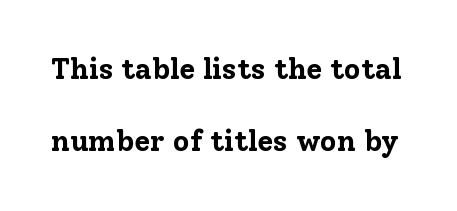
{"serif": "yes", "italic": "no", "bold": "yes", "weight": "bold", "width": "normal", "stroke_contrast": "low", "x_height": "medium", "monospaced": "no", "underline": "no", "line_spacing": "loose", "line_spacing_ratio": 2.49, "letter_spacing": "normal", "letter_spacing_em": 0.0, "glyph_px": 29}
